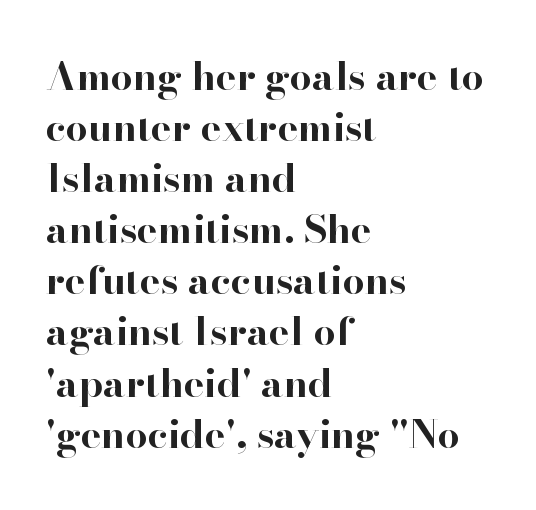
Italic? Not at all — the glyphs are vertical. Varying glyph widths throughout — classic text-font behaviour. The space between consecutive lines is moderate. Every row of glyphs begins at an identical x-position on the left. These lines are composed in type with serifs.
